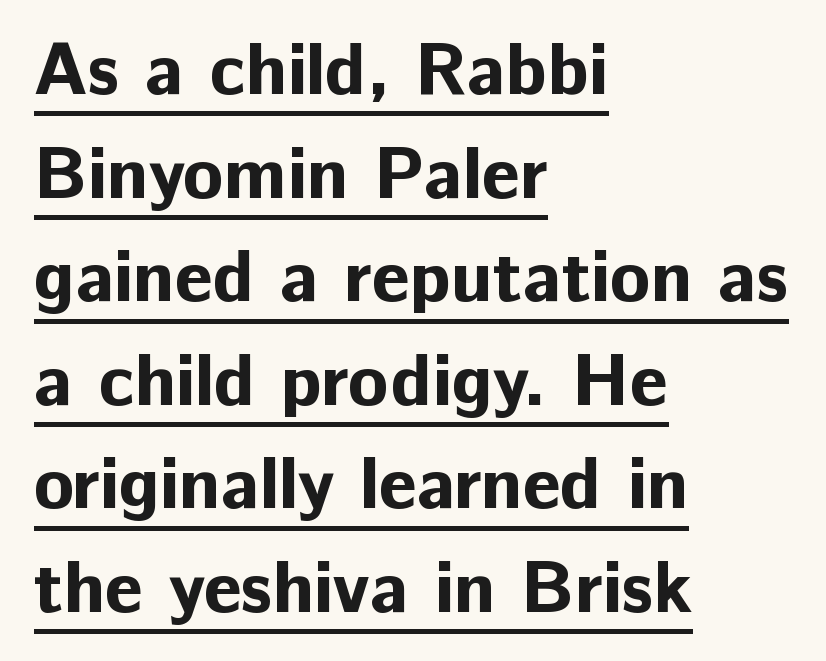
Q: Is the text bold? A: Yes.
Q: Is the text italic (slanted)? A: No, it is upright.
Q: Is the typeface a serif or a sans-serif typeface? A: Sans-serif.
Q: Is the text underlined? A: Yes.
Q: How is the paragraph aligned? A: Left-aligned.
Q: Is the spacing between letters normal or unusually wide? A: Normal.
Q: Is the spacing between lines tight, normal or loose? A: Normal.
Q: Width (condensed, normal, or wide)? A: Normal.
Q: Stroke contrast? A: Low.
Q: x-height? A: Medium.
Q: Monospaced? A: No.
